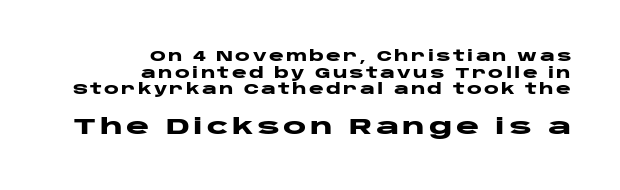
Q: Is the text bold? A: Yes.
Q: Is the text italic (slanted)? A: No, it is upright.
Q: Is the text underlined? A: No.
Q: How is the paragraph aligned? A: Right-aligned.
Q: Which block of text is set in a larger size, the first (top) or the second (bottom)? A: The second (bottom) one.
